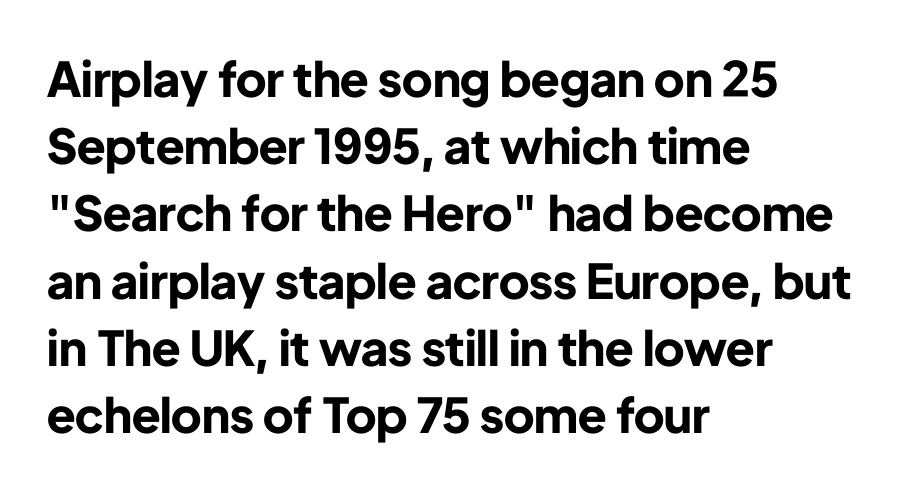
{"serif": "no", "italic": "no", "bold": "yes", "weight": "bold", "width": "normal", "stroke_contrast": "low", "x_height": "medium", "monospaced": "no", "underline": "no", "align": "left", "line_spacing": "normal", "line_spacing_ratio": 1.4, "letter_spacing": "normal", "letter_spacing_em": 0.0, "glyph_px": 48}
